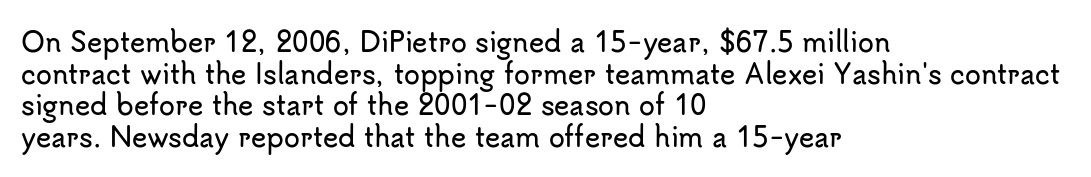
The lettering stays uniformly vertical, giving the passage a roman look. The baseline area is clear. The setting favours the left margin, as ordinary paragraphs usually do. These lines keep a tight, regular rhythm from letter to letter.
